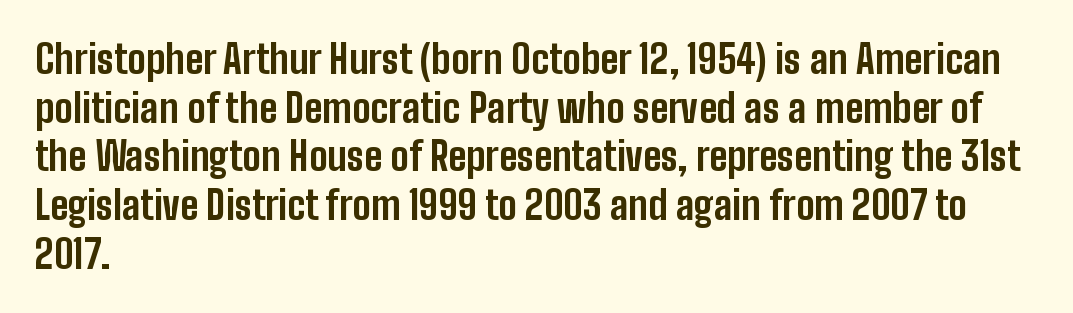
No word sits above an underline. The typesetter chose a ragged-right arrangement here. Leading matches the norm, producing a regular column. Students, note that the glyphs here touch the page at normal intervals.
